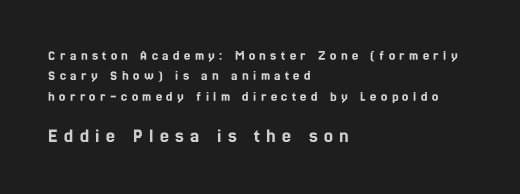
The image shows 20 px text type, upright; set left-aligned, normal line spacing (1.45x), unusually wide letter spacing (+0.32 em), not underlined; the second (bottom) block is 1.43x larger.
